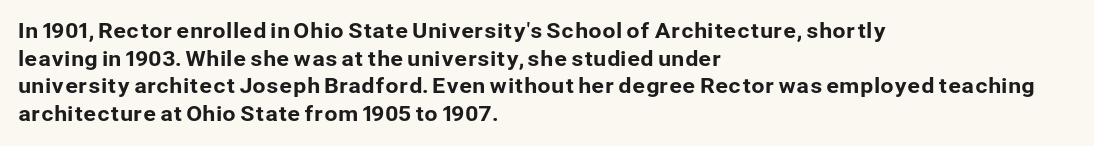
Q: Is the text italic (slanted)? A: No, it is upright.
Q: Is the text underlined? A: No.
Q: How is the paragraph aligned? A: Left-aligned.
Q: Is the spacing between letters normal or unusually wide? A: Normal.
Q: Is the spacing between lines tight, normal or loose? A: Normal.
